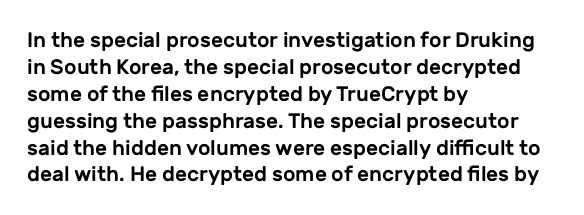
The image shows 21 px text type, upright; set left-aligned, normal line spacing (1.28x), normal letter spacing, not underlined.
